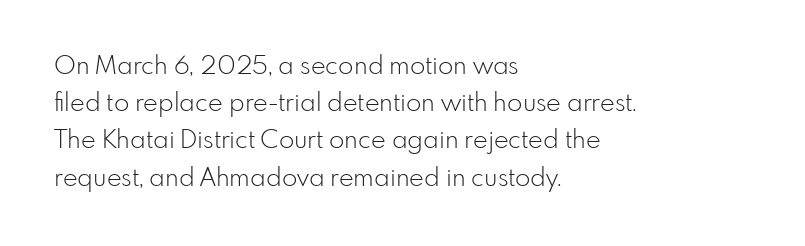
Q: Is the text bold? A: No.
Q: Is the text italic (slanted)? A: No, it is upright.
Q: Is the text underlined? A: No.
Q: How is the paragraph aligned? A: Left-aligned.
Q: Is the spacing between letters normal or unusually wide? A: Normal.
Q: Is the spacing between lines tight, normal or loose? A: Normal.
